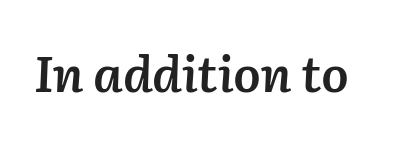
The image shows 49 px semibold type, italic (leaning right); set normal letter spacing, not underlined; low stroke contrast and a medium x-height.
